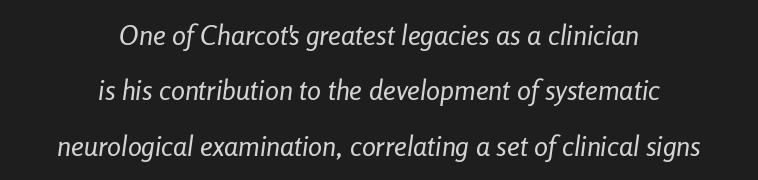
Q: Is the text bold? A: No.
Q: Is the text italic (slanted)? A: Yes, it leans right by about 8 degrees.
Q: Is the text underlined? A: No.
Q: How is the paragraph aligned? A: Centered.
Q: Is the spacing between letters normal or unusually wide? A: Normal.
Q: Is the spacing between lines tight, normal or loose? A: Loose.
Q: Width (condensed, normal, or wide)? A: Condensed.
Q: Stroke contrast? A: Low.
Q: x-height? A: Medium.
Q: Monospaced? A: No.
